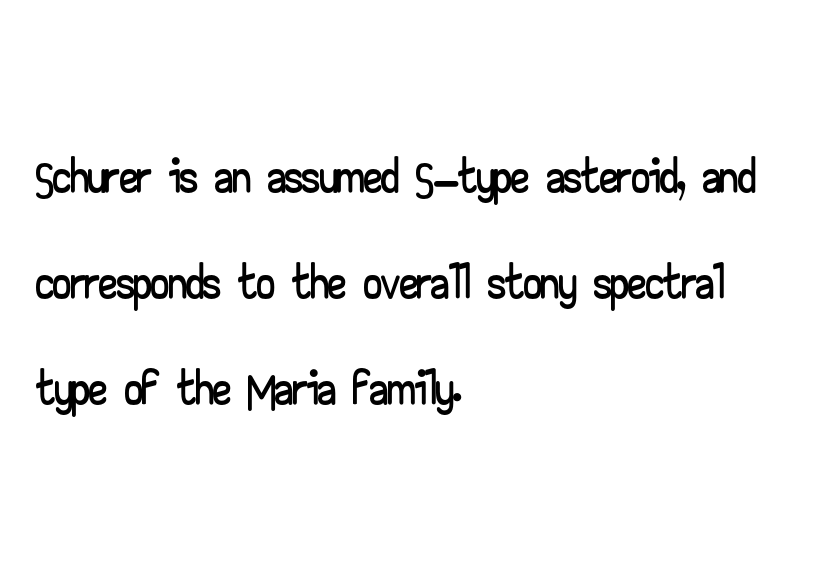
{"serif": "no", "italic": "no", "width": "wide", "stroke_contrast": "low", "x_height": "small", "monospaced": "no", "underline": "no", "align": "left", "line_spacing": "normal", "line_spacing_ratio": 1.47, "letter_spacing": "normal", "letter_spacing_em": 0.0, "glyph_px": 72}
